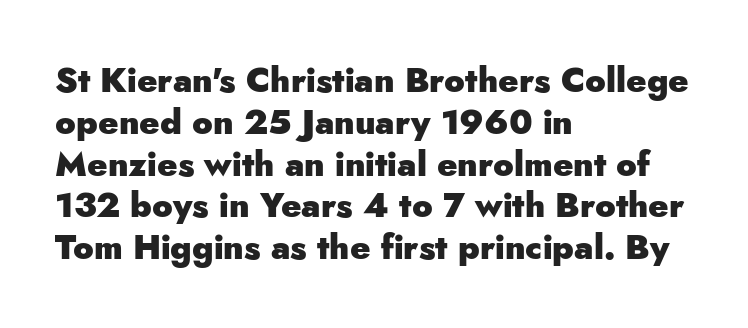
Q: Is the text bold? A: Yes.
Q: Is the text italic (slanted)? A: No, it is upright.
Q: Is the typeface a serif or a sans-serif typeface? A: Sans-serif.
Q: Is the text underlined? A: No.
Q: How is the paragraph aligned? A: Left-aligned.
Q: Is the spacing between letters normal or unusually wide? A: Normal.
Q: Width (condensed, normal, or wide)? A: Normal.
Q: Stroke contrast? A: Low.
Q: x-height? A: Small.
Q: Monospaced? A: No.
